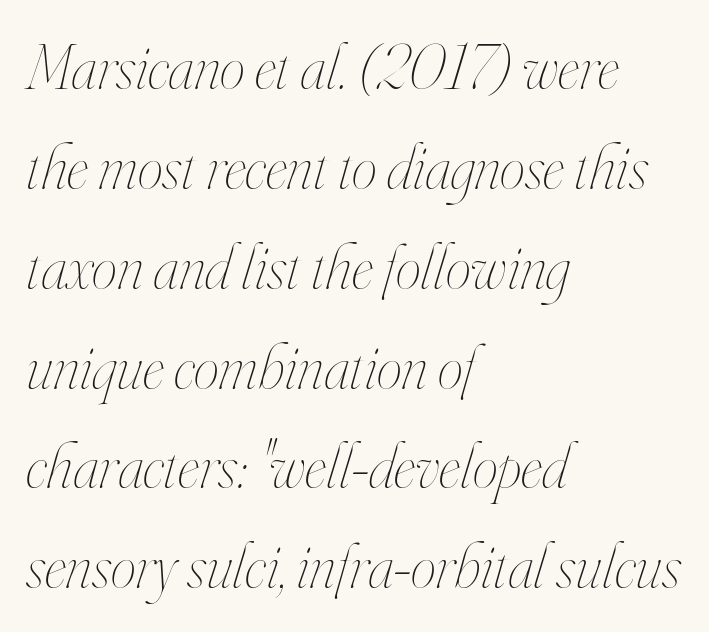
The image shows 64 px thin, condensed type, italic (leaning right); set left-aligned, normal line spacing (1.56x), normal letter spacing, not underlined; high stroke contrast and a small x-height.
